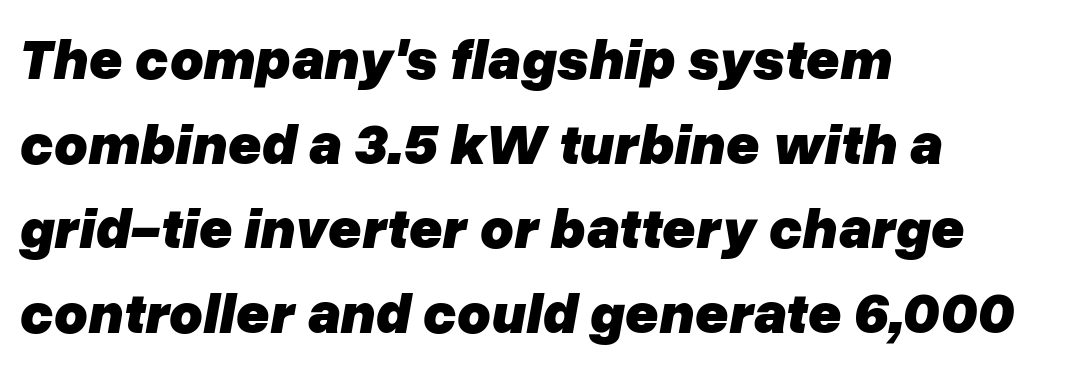
Q: Is the text bold? A: Yes.
Q: Is the text italic (slanted)? A: Yes, it leans right by about 10 degrees.
Q: Is the text underlined? A: No.
Q: How is the paragraph aligned? A: Left-aligned.
Q: Is the spacing between letters normal or unusually wide? A: Normal.
Q: Is the spacing between lines tight, normal or loose? A: Normal.
Q: Width (condensed, normal, or wide)? A: Normal.
Q: Stroke contrast? A: Low.
Q: x-height? A: Medium.
Q: Monospaced? A: No.
